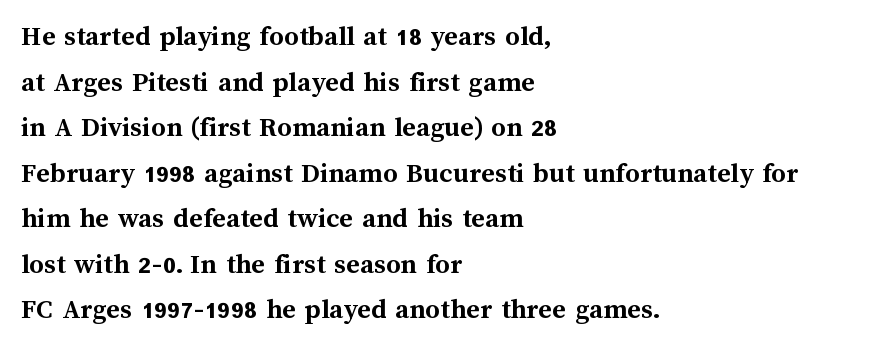
{"italic": "no", "bold": "yes", "weight": "semibold", "width": "normal", "stroke_contrast": "medium", "x_height": "medium", "monospaced": "no", "underline": "no", "align": "left", "line_spacing": "normal", "line_spacing_ratio": 1.57, "letter_spacing": "normal", "letter_spacing_em": 0.0, "glyph_px": 29}
